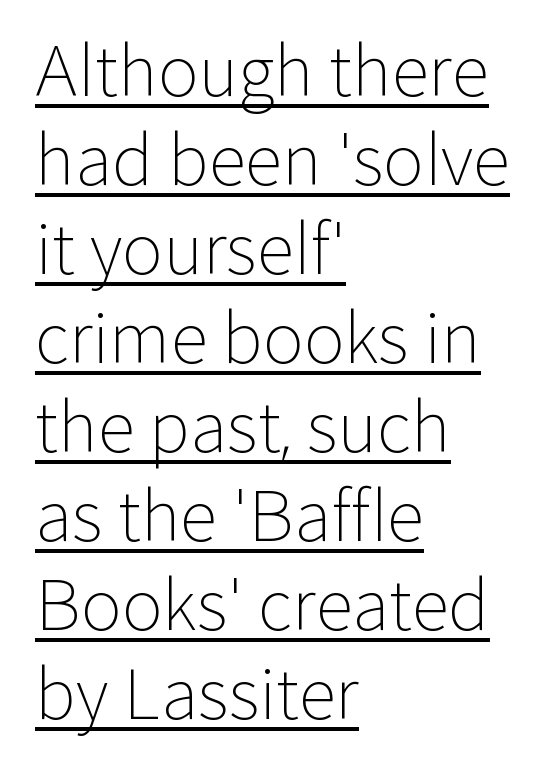
The image shows 69 px light sans-serif type, upright; set left-aligned, normal line spacing (1.29x), normal letter spacing, underlined; low stroke contrast and a medium x-height.
